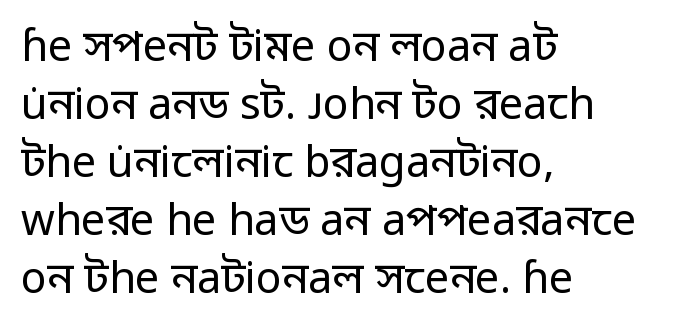
Q: Is the text bold? A: No.
Q: Is the text italic (slanted)? A: No, it is upright.
Q: Is the typeface a serif or a sans-serif typeface? A: Sans-serif.
Q: Is the text underlined? A: No.
Q: How is the paragraph aligned? A: Left-aligned.
Q: Is the spacing between letters normal or unusually wide? A: Normal.
Q: Is the spacing between lines tight, normal or loose? A: Normal.
Q: Width (condensed, normal, or wide)? A: Normal.
Q: Stroke contrast? A: Low.
Q: x-height? A: Medium.
Q: Monospaced? A: No.
